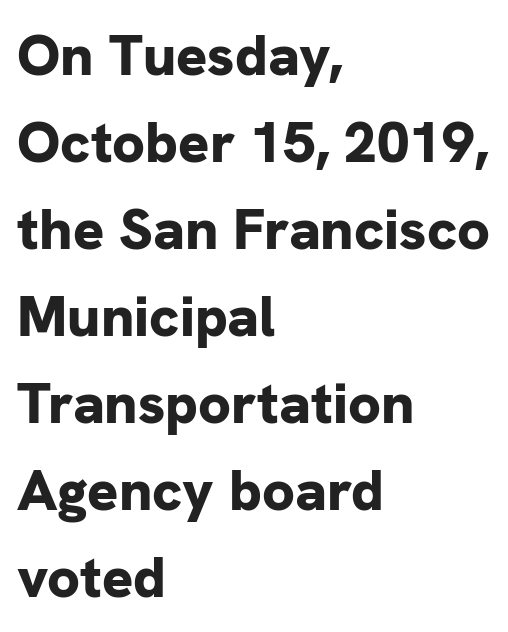
Nothing sits at the stroke ends, so this counts as sans-serif. Leftover space on each line is placed entirely after the last word. In terms of leading, this rendering sits right in the middle. Short note: letters normally spaced. A typesetter would call this proportional, since set widths differ per character.
